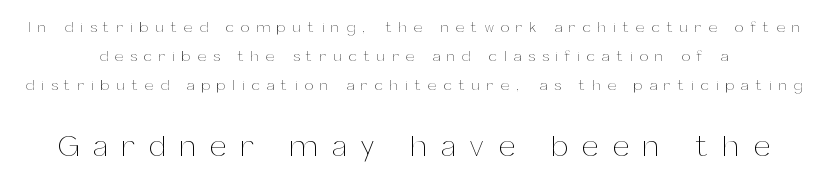
The image shows 30 px thin type, upright; set loose line spacing (1.92x), unusually wide letter spacing (+0.48 em), not underlined; the second (bottom) block is 2.0x larger; medium stroke contrast and a medium x-height.
